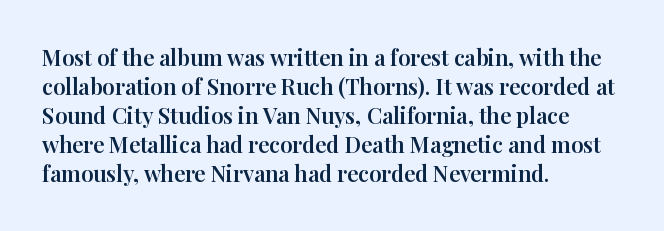
{"italic": "no", "underline": "no", "align": "left", "line_spacing": "normal", "line_spacing_ratio": 1.32, "letter_spacing": "normal", "letter_spacing_em": 0.0, "glyph_px": 22}
